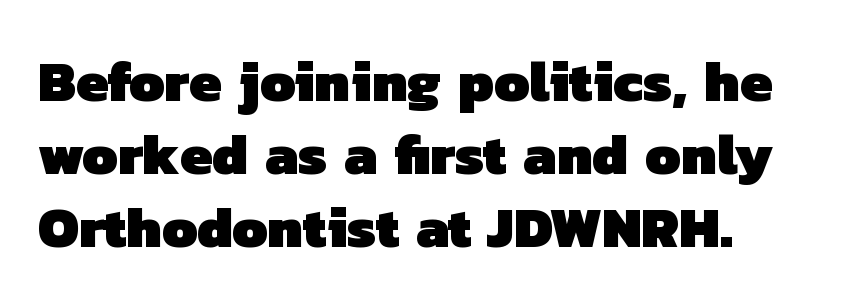
The image shows 57 px heavy sans-serif type; set left-aligned, normal line spacing (1.28x), normal letter spacing, not underlined; low stroke contrast and a medium x-height.
